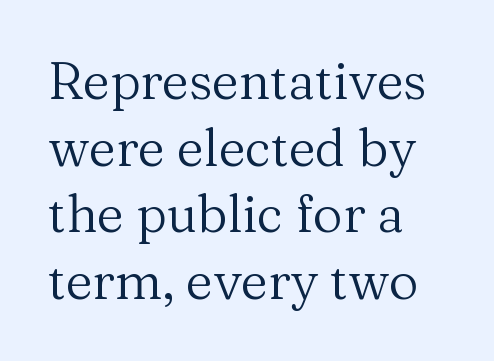
Q: Is the text bold? A: No.
Q: Is the text italic (slanted)? A: No, it is upright.
Q: Is the typeface a serif or a sans-serif typeface? A: Serif.
Q: Is the text underlined? A: No.
Q: How is the paragraph aligned? A: Left-aligned.
Q: Is the spacing between letters normal or unusually wide? A: Normal.
Q: Is the spacing between lines tight, normal or loose? A: Normal.
Q: Width (condensed, normal, or wide)? A: Normal.
Q: Stroke contrast? A: Medium.
Q: x-height? A: Medium.
Q: Monospaced? A: No.
